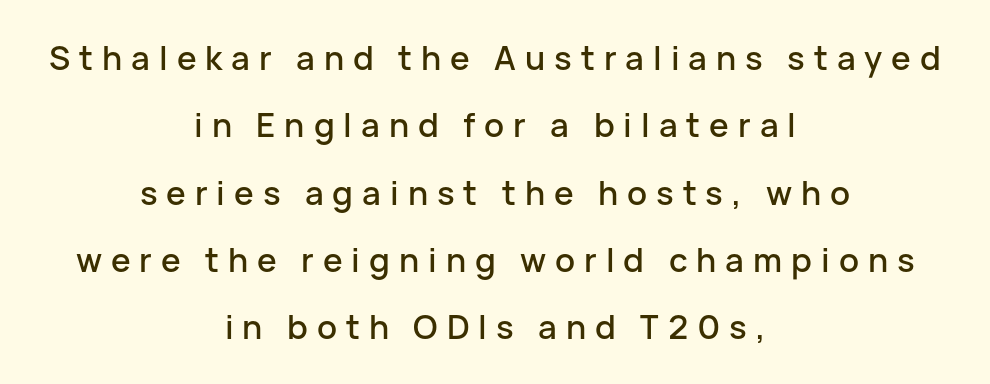
Nobody drew a line under any word here. The face used here is a sans, in the tradition of grotesques and geometrics. One-word summary of the alignment: center. Compared with typical paragraphs, the rows here are farther apart. Display-style spreading of the glyphs; the letterfit is very open. Note the varied advance widths — an 'i' is clearly narrower than an 'm'.
